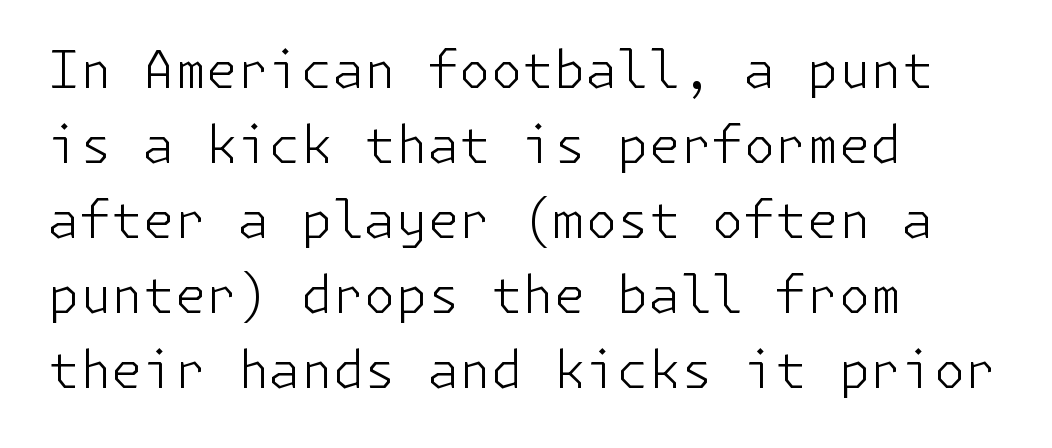
{"serif": "no", "italic": "no", "bold": "no", "weight": "light", "width": "normal", "stroke_contrast": "low", "x_height": "medium", "underline": "no", "align": "left", "line_spacing": "normal", "line_spacing_ratio": 1.47, "letter_spacing": "normal", "letter_spacing_em": 0.0, "glyph_px": 51}
